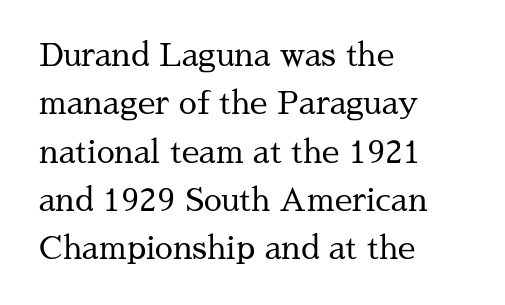
The characters are drawn with everyday or finer stroke widths. To sum up the face: it has serifs. This sample uses an upright cut, with every glyph sitting square on the baseline. Each word holds together tightly as a unit, with standard inter-letter gaps.
